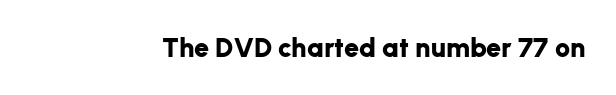
{"italic": "no", "bold": "yes", "underline": "no", "letter_spacing": "normal", "letter_spacing_em": 0.0, "glyph_px": 27}
